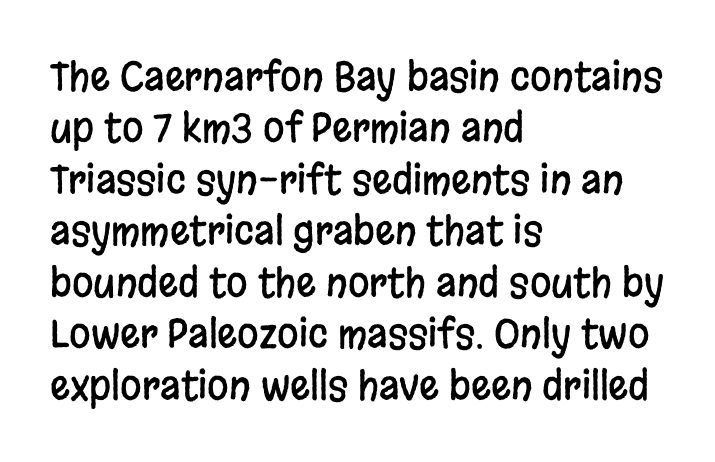
Do the characters align in a grid? No, the font is proportional. The paragraph shown leans on its left margin. Horizontal bands of white between lines are of average thickness. These lines were composed using upright roman letters. Nothing unusual about the tracking: characters are spaced as the font intends.
